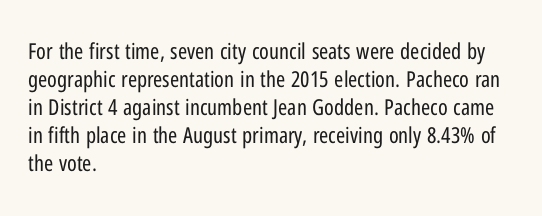
Q: Is the text bold? A: No.
Q: Is the text italic (slanted)? A: No, it is upright.
Q: Is the text underlined? A: No.
Q: How is the paragraph aligned? A: Left-aligned.
Q: Is the spacing between letters normal or unusually wide? A: Normal.
Q: Is the spacing between lines tight, normal or loose? A: Normal.
